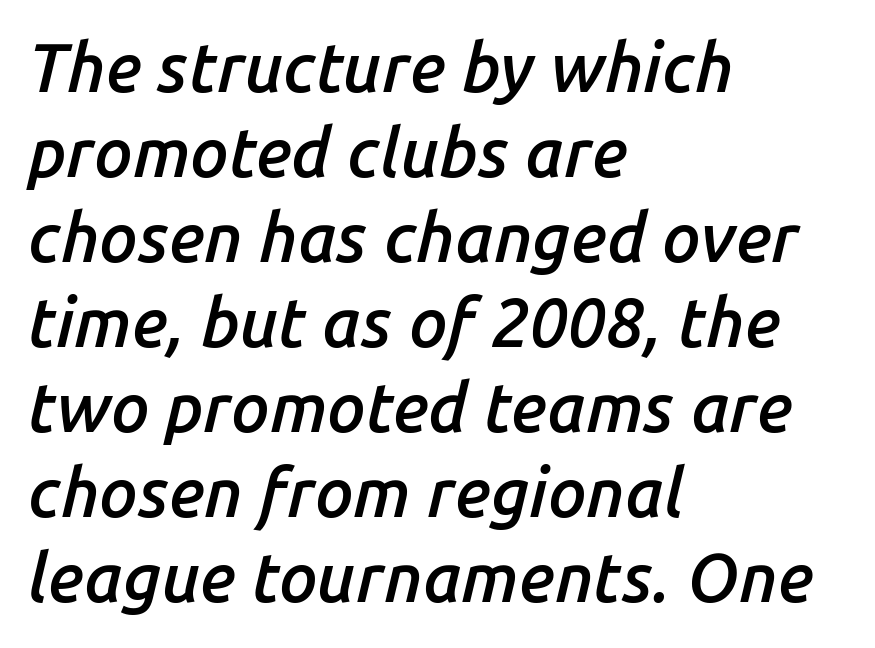
Notice how descenders clear the ascenders below comfortably — that's standard leading. Weight check: semibold — heavier than regular, not quite bold. The space beneath each line is pristine and unruled. The whole block is typeset with a tilt. Where is the straight margin? On the left. Nobody touched the tracking dial on this one.
